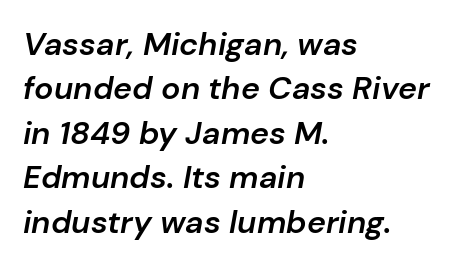
{"italic": "yes", "lean": "right", "slant_degrees": 10, "bold": "semi", "weight": "semibold", "width": "normal", "stroke_contrast": "low", "x_height": "medium", "monospaced": "no", "underline": "no", "align": "left", "line_spacing": "normal", "line_spacing_ratio": 1.39, "letter_spacing": "normal", "letter_spacing_em": 0.0, "glyph_px": 32}
